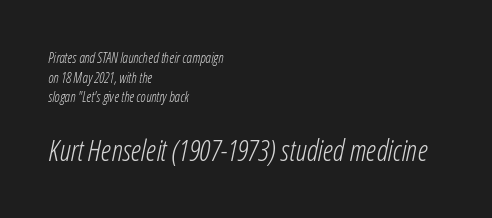
Q: Is the text bold? A: No.
Q: Is the text italic (slanted)? A: Yes, it leans right by about 12 degrees.
Q: Is the text underlined? A: No.
Q: How is the paragraph aligned? A: Left-aligned.
Q: Is the spacing between letters normal or unusually wide? A: Normal.
Q: Is the spacing between lines tight, normal or loose? A: Normal.
Q: Which block of text is set in a larger size, the first (top) or the second (bottom)? A: The second (bottom) one.
Q: Width (condensed, normal, or wide)? A: Condensed.
Q: Stroke contrast? A: Low.
Q: x-height? A: Medium.
Q: Monospaced? A: No.
